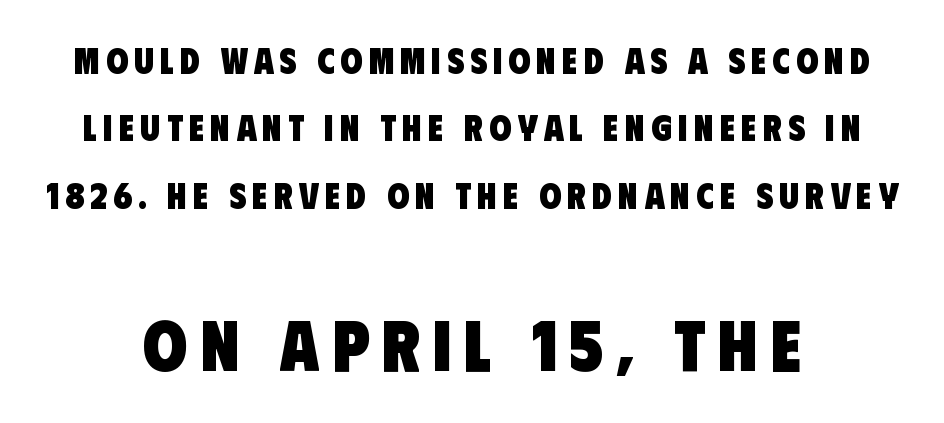
The image shows 72 px heavy, condensed sans-serif type; set centered, line spacing 1.87x, not underlined; the second (bottom) block is 2.0x larger; low stroke contrast and a large x-height.
